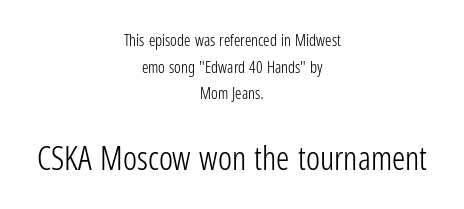
The image shows 33 px light, condensed sans-serif type, upright; set centered, normal line spacing (1.66x), normal letter spacing, not underlined; the second (bottom) block is 2.06x larger; low stroke contrast and a medium x-height.
